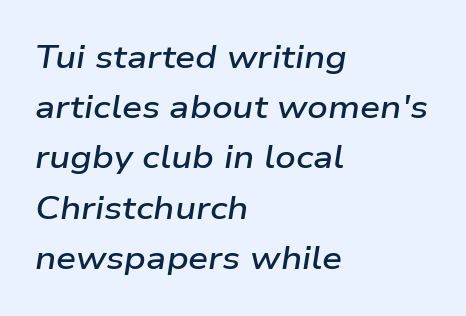
{"italic": "yes", "lean": "right", "slant_degrees": 9, "bold": "semi", "weight": "semibold", "width": "wide", "stroke_contrast": "low", "x_height": "medium", "monospaced": "no", "underline": "no", "align": "left", "line_spacing": "normal", "line_spacing_ratio": 1.57, "letter_spacing": "normal", "letter_spacing_em": 0.0, "glyph_px": 32}
